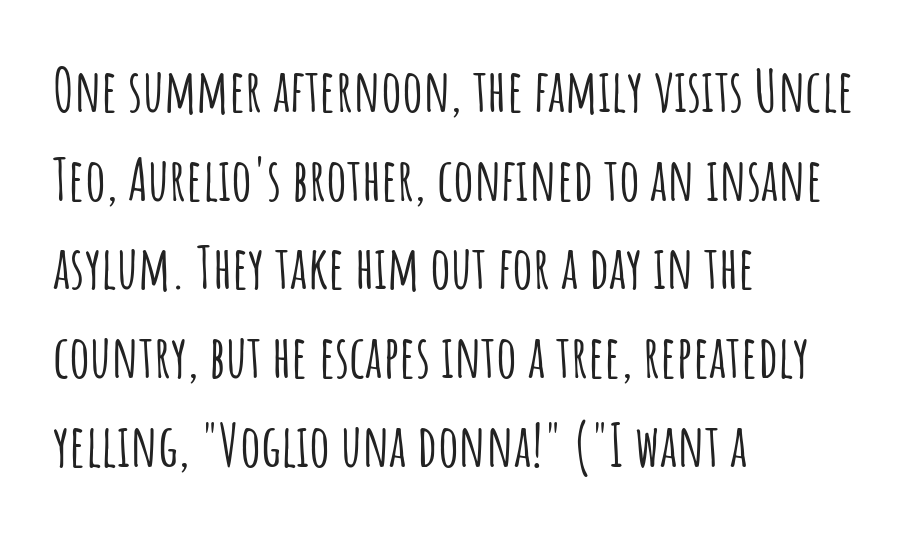
This sample keeps an unexceptional amount of space between lines. Varying glyph widths throughout — classic text-font behaviour. Observe the absence of serifs on each vertical stroke in this sample. Each row of text sits above clean, open space. Do the letters lean? They stand straight.
